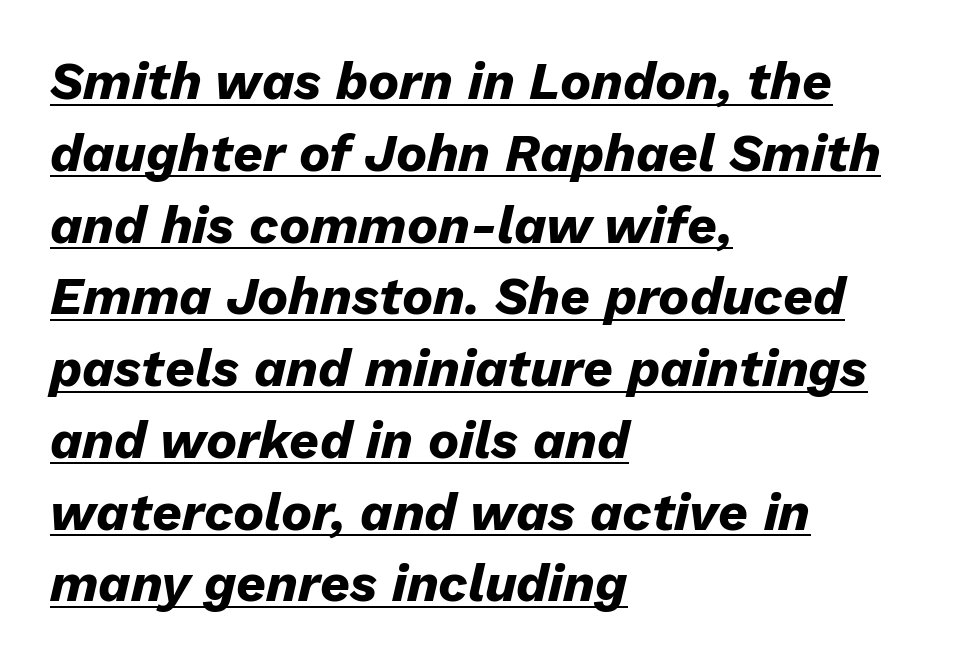
The words here are underlined. Caption: standard tracking, unaltered. The text block is weighted toward the left margin, trailing off unevenly rightward. The face used here has the dense, thick strokes of a bold.
